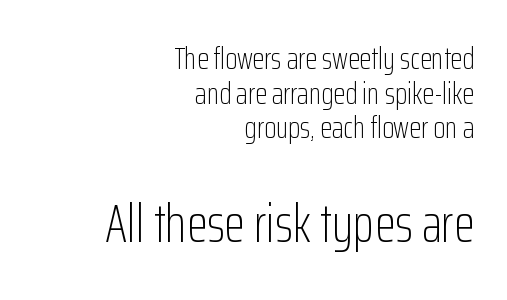
The image shows 54 px light, condensed sans-serif type, upright; set right-aligned, tight line spacing (1.12x), normal letter spacing, not underlined; the second (bottom) block is 1.74x larger; low stroke contrast and a medium x-height.
